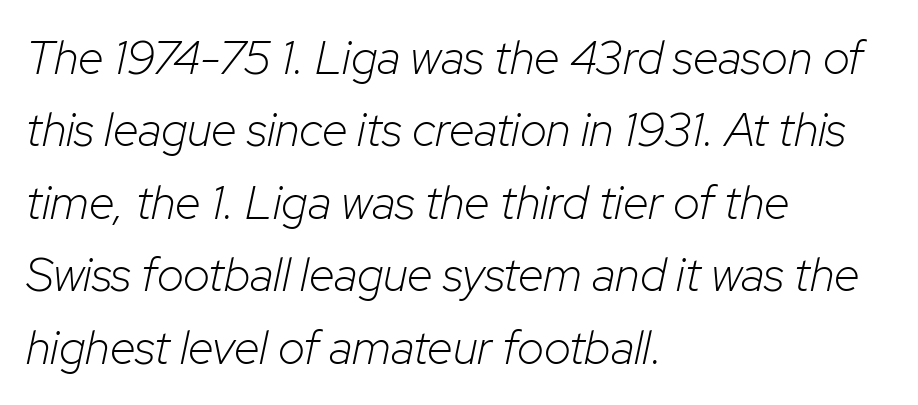
Q: Is the text bold? A: No.
Q: Is the text italic (slanted)? A: Yes, it leans right by about 12 degrees.
Q: Is the text underlined? A: No.
Q: How is the paragraph aligned? A: Left-aligned.
Q: Is the spacing between letters normal or unusually wide? A: Normal.
Q: Is the spacing between lines tight, normal or loose? A: Normal.
Q: Width (condensed, normal, or wide)? A: Normal.
Q: Stroke contrast? A: Low.
Q: x-height? A: Medium.
Q: Monospaced? A: No.
